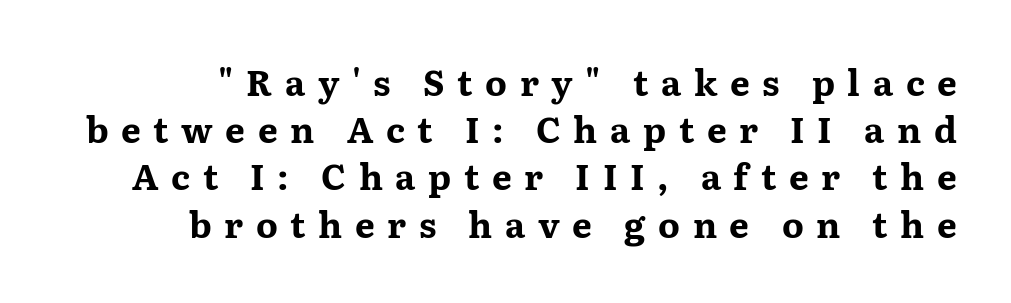
The image shows 35 px bold, wide serif type, upright; set normal line spacing (1.35x), unusually wide letter spacing (+0.36 em), not underlined; medium stroke contrast and a medium x-height.
